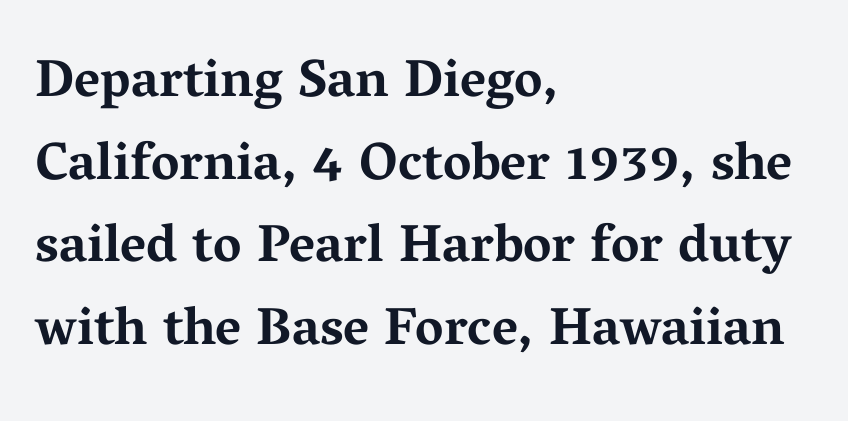
{"serif": "yes", "italic": "no", "bold": "yes", "weight": "bold", "width": "wide", "stroke_contrast": "medium", "x_height": "medium", "monospaced": "no", "underline": "no", "align": "left", "line_spacing": "normal", "line_spacing_ratio": 1.56, "letter_spacing": "normal", "letter_spacing_em": 0.0, "glyph_px": 53}
